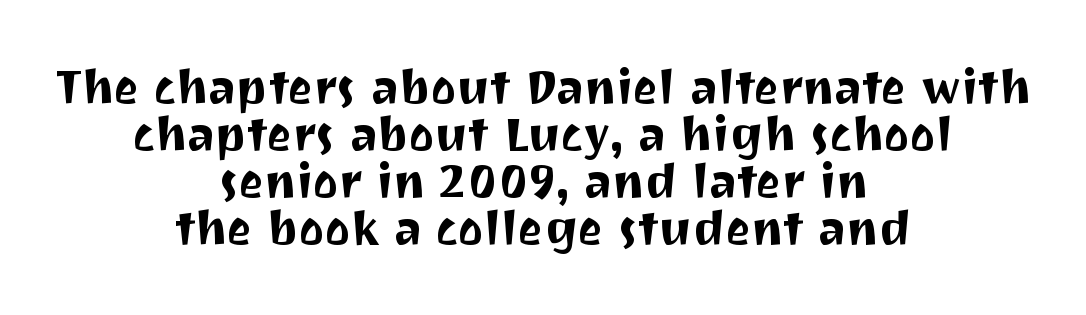
A centered setting, common on invitations and titles, is used for this passage. Unlike italic type, these characters show no tilt at all. The rendering uses natural spacing where letterforms have individual widths. What kind of face is this? One without serifs — a sans.
